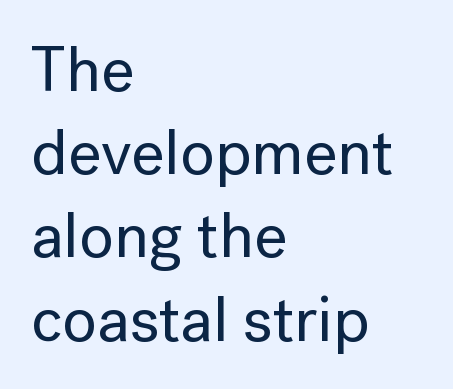
In terms of letterspacing, this is plain default setting. Casual observation: everything's shoved over to the left. Glance below the letters and you will spot only blank space. The letters stand straight up with perfectly vertical stems.
